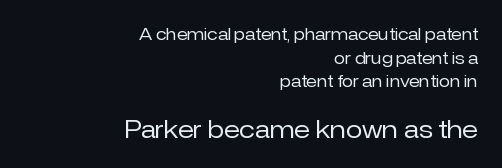
Q: Is the text bold? A: No.
Q: Is the text italic (slanted)? A: No, it is upright.
Q: Is the text underlined? A: No.
Q: How is the paragraph aligned? A: Right-aligned.
Q: Is the spacing between letters normal or unusually wide? A: Normal.
Q: Is the spacing between lines tight, normal or loose? A: Normal.
Q: Which block of text is set in a larger size, the first (top) or the second (bottom)? A: The second (bottom) one.
